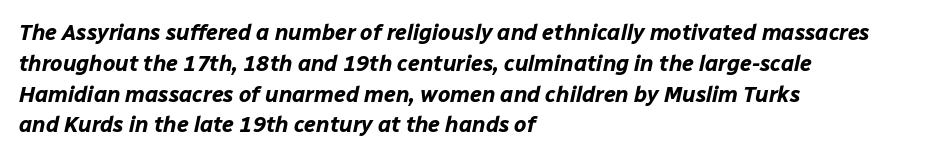
Successive baselines arrive at the customary interval. The face used here has a pronounced slope to its letters. The compositor pushed each line to the left boundary. The letterforms sit shoulder to shoulder at normal distance. I'd describe the lettering as bold — thick and assertive. The glyphs are unaccompanied by any horizontal stroke below them.
